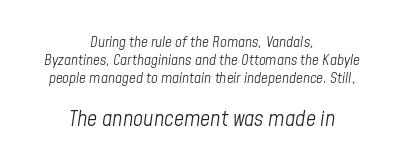
{"italic": "yes", "lean": "right", "slant_degrees": 8, "bold": "no", "underline": "no", "align": "center", "line_spacing_ratio": 1.21, "letter_spacing": "normal", "letter_spacing_em": 0.0, "larger_block": "second", "size_ratio": 1.47, "glyph_px": 22}
